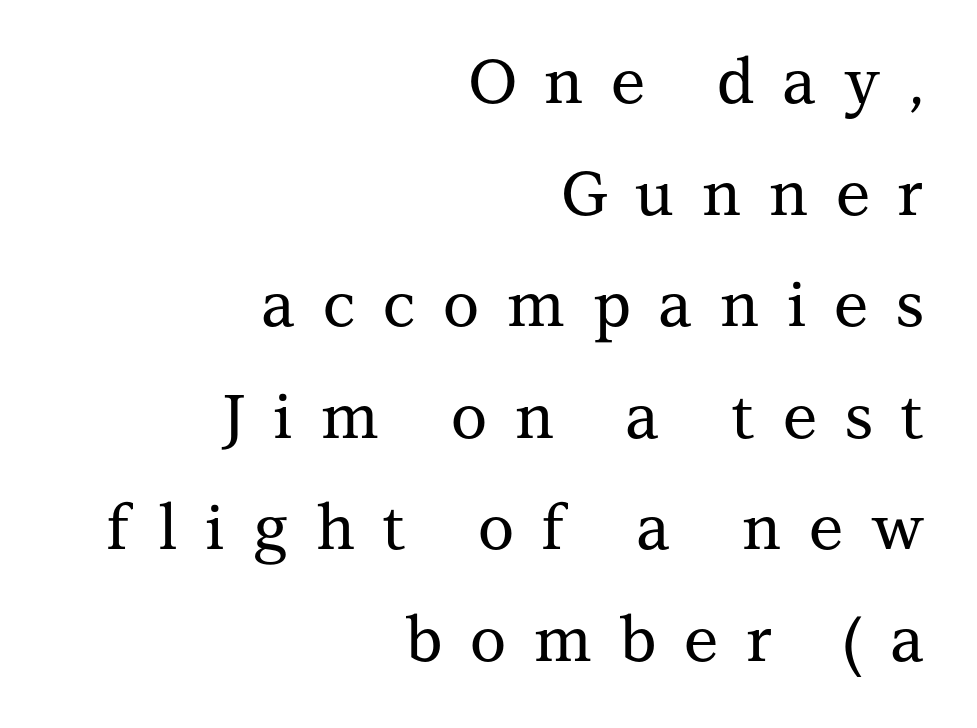
The image shows 62 px serif type, upright; set right-aligned, line spacing 1.8x, unusually wide letter spacing (+0.45 em), not underlined; medium stroke contrast and a medium x-height.
